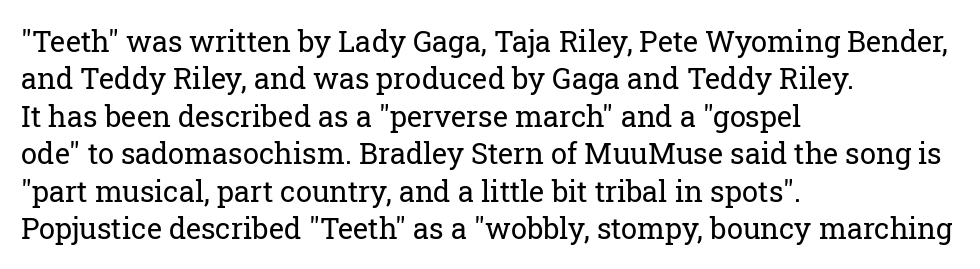
{"serif": "yes", "italic": "no", "bold": "no", "weight": "regular", "width": "normal", "stroke_contrast": "low", "x_height": "medium", "monospaced": "no", "underline": "no", "align": "left", "line_spacing": "normal", "line_spacing_ratio": 1.29, "letter_spacing": "normal", "letter_spacing_em": 0.0, "glyph_px": 29}
